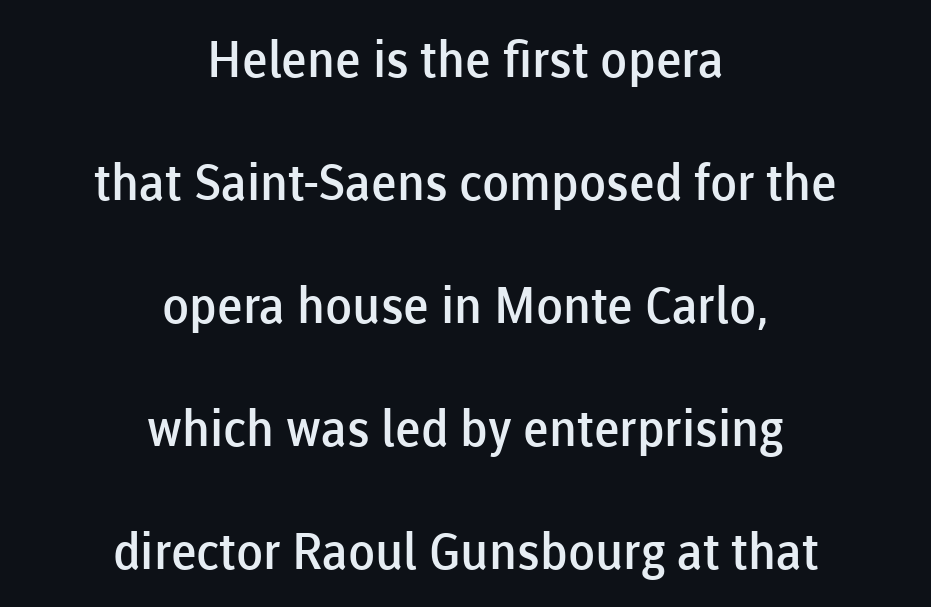
The image shows 50 px semibold sans-serif type, upright; set centered, loose line spacing (2.46x), normal letter spacing, not underlined; low stroke contrast and a medium x-height.
